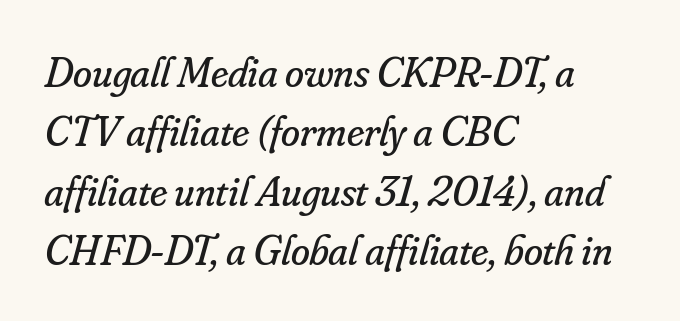
Q: Is the text bold? A: No.
Q: Is the text italic (slanted)? A: Yes, it leans right by about 16 degrees.
Q: Is the typeface a serif or a sans-serif typeface? A: Serif.
Q: Is the text underlined? A: No.
Q: How is the paragraph aligned? A: Left-aligned.
Q: Is the spacing between letters normal or unusually wide? A: Normal.
Q: Is the spacing between lines tight, normal or loose? A: Normal.
Q: Width (condensed, normal, or wide)? A: Normal.
Q: Stroke contrast? A: Low.
Q: x-height? A: Small.
Q: Monospaced? A: No.
